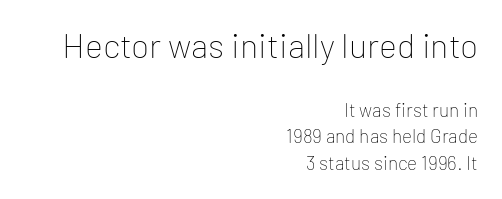
Q: Is the text bold? A: No.
Q: Is the text italic (slanted)? A: No, it is upright.
Q: Is the typeface a serif or a sans-serif typeface? A: Sans-serif.
Q: Is the text underlined? A: No.
Q: How is the paragraph aligned? A: Right-aligned.
Q: Is the spacing between letters normal or unusually wide? A: Normal.
Q: Is the spacing between lines tight, normal or loose? A: Normal.
Q: Which block of text is set in a larger size, the first (top) or the second (bottom)? A: The first (top) one.
Q: Width (condensed, normal, or wide)? A: Normal.
Q: Stroke contrast? A: Low.
Q: x-height? A: Medium.
Q: Monospaced? A: No.
